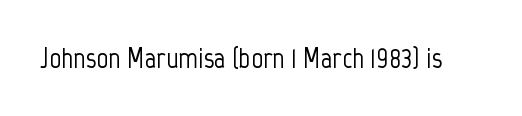
A typesetter would mark this as roman, not italic. The type is set solid horizontally, with unmodified tracking. Plain, unruled lines of type. The passage shown is typeset with a sans-serif family.
